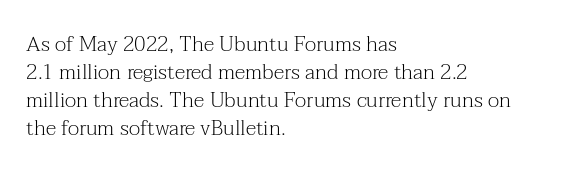
The image shows 21 px text type, upright; set left-aligned, normal line spacing (1.33x), normal letter spacing, not underlined.
